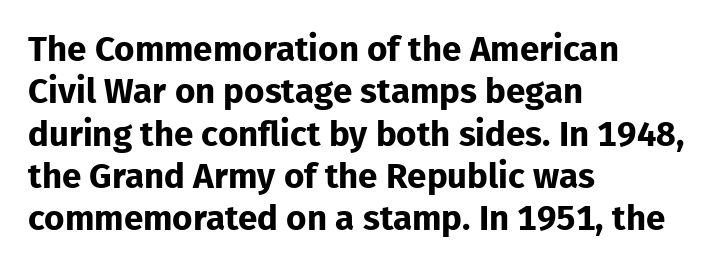
The ragged edge is on the right, which tells us the setting is flush left. In terms of letterform style, serifs are entirely absent. On the weight axis this lands at bold, roughly 700. Ordinary non-slanted type is in use. You could not count columns in this text — the font is proportionally spaced. Glyph-to-glyph distance matches everyday printed text.
